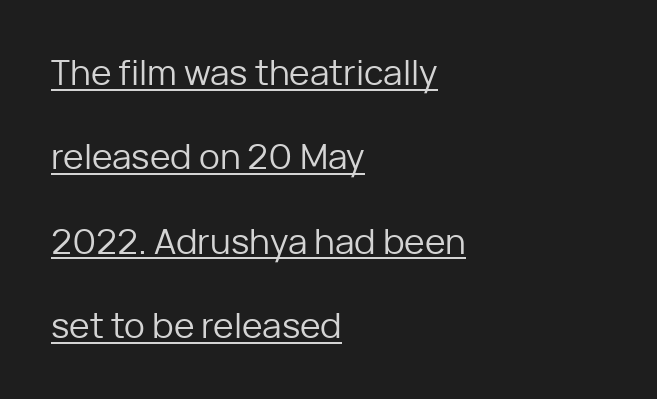
Q: Is the text bold? A: No.
Q: Is the text italic (slanted)? A: No, it is upright.
Q: Is the typeface a serif or a sans-serif typeface? A: Sans-serif.
Q: Is the text underlined? A: Yes.
Q: How is the paragraph aligned? A: Left-aligned.
Q: Is the spacing between letters normal or unusually wide? A: Normal.
Q: Is the spacing between lines tight, normal or loose? A: Loose.
Q: Width (condensed, normal, or wide)? A: Normal.
Q: Stroke contrast? A: Low.
Q: x-height? A: Medium.
Q: Monospaced? A: No.
